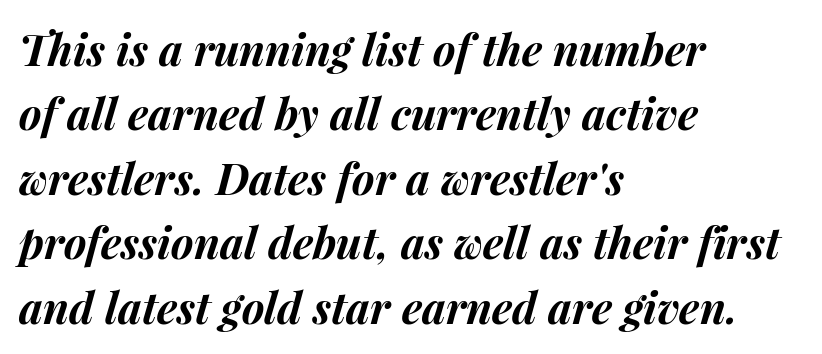
{"italic": "yes", "lean": "right", "slant_degrees": 15, "bold": "yes", "weight": "bold", "width": "normal", "stroke_contrast": "medium", "x_height": "medium", "monospaced": "no", "underline": "no", "align": "left", "line_spacing": "normal", "line_spacing_ratio": 1.5, "letter_spacing": "normal", "letter_spacing_em": 0.0, "glyph_px": 43}
